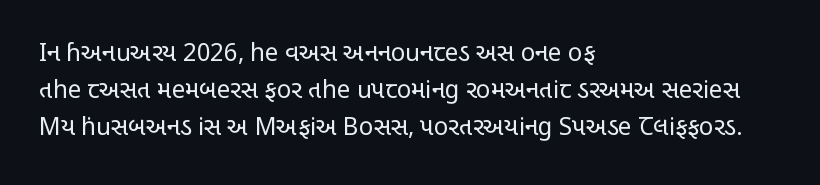
{"italic": "no", "bold": "no", "underline": "no", "align": "left", "line_spacing": "normal", "line_spacing_ratio": 1.55, "letter_spacing": "normal", "letter_spacing_em": 0.0, "glyph_px": 24}
